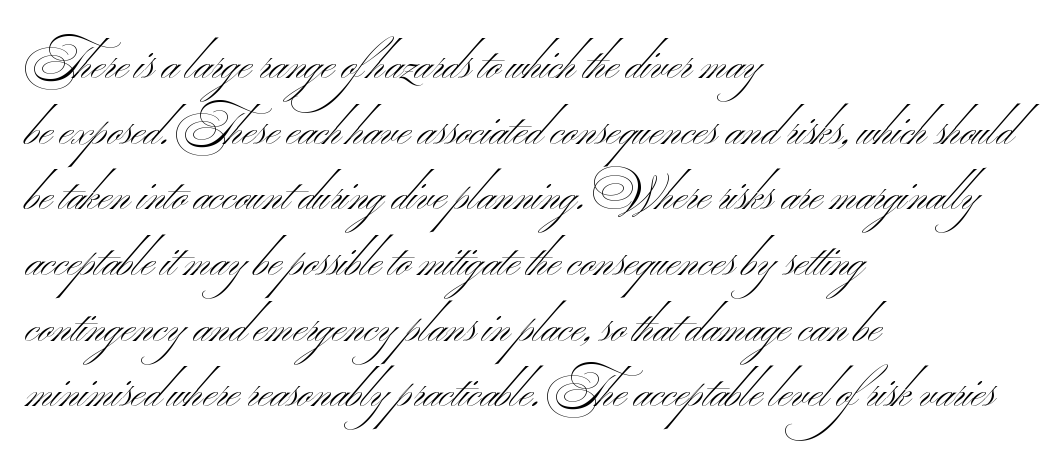
This sample uses a sans-serif face. Visually the block forms a straight wall on the left and a jagged coastline on the right. Proportional: the letters do not fall into vertical columns. The face looks like a standard text weight, possibly lighter. Short note: letters normally spaced. Summary of vertical rhythm: regular, with standard interline spacing.
